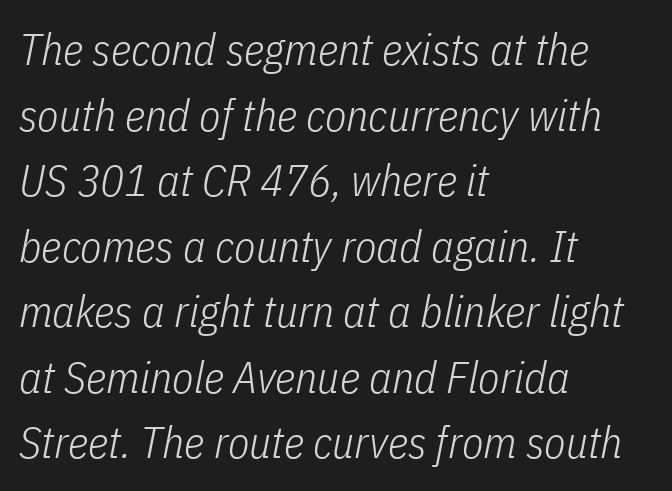
These lines are rendered in a variable-pitch font. Leading: standard. Letter spacing: default. Heft: none added — not bold.
